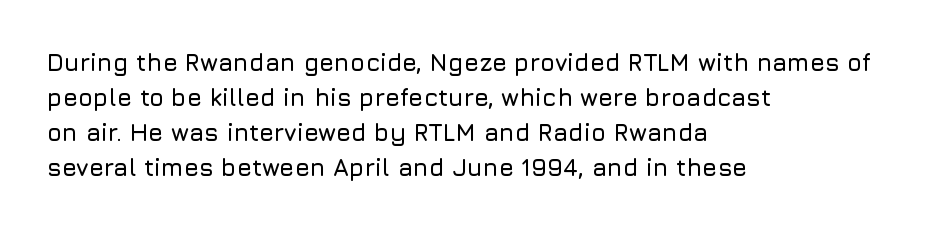
Style check: upright. The designer left line spacing at the default. Casual observation: everything's shoved over to the left. Tracking here is standard; glyphs follow each other at the usual distance. The foot of each line stays bare and open.
